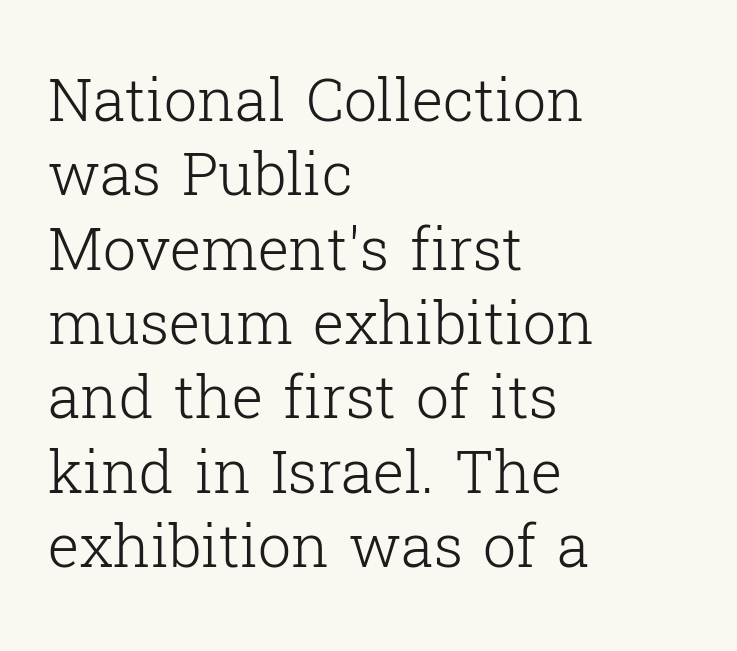
Varying glyph widths throughout — classic text-font behaviour. Old-style or modern, the face here clearly has serifs. Every row of glyphs begins at an identical x-position on the left. Notice how the stems are strictly vertical — no italics here.
